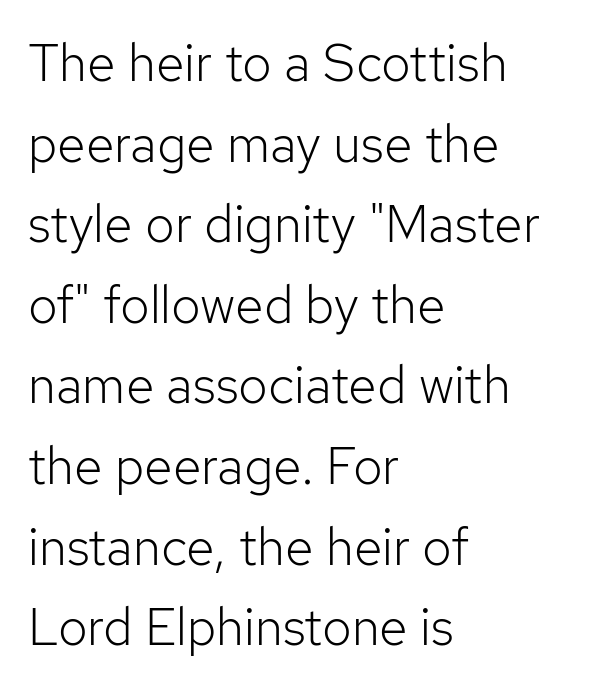
The image shows 52 px light sans-serif type, upright; set left-aligned, normal line spacing (1.55x), normal letter spacing, not underlined; low stroke contrast and a medium x-height.
